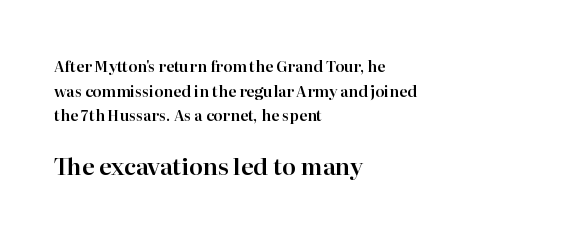
Q: Is the text italic (slanted)? A: No, it is upright.
Q: Is the text underlined? A: No.
Q: How is the paragraph aligned? A: Left-aligned.
Q: Is the spacing between letters normal or unusually wide? A: Normal.
Q: Is the spacing between lines tight, normal or loose? A: Normal.
Q: Which block of text is set in a larger size, the first (top) or the second (bottom)? A: The second (bottom) one.
